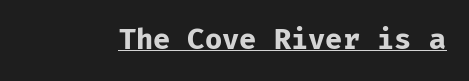
Posture: straight, roman, zero tilt. The sample's only ornament is a line tracing under the words. Here the designer chose a console-style face with uniform glyph widths. Its strokes are broad and dark, the hallmark of bold type.
